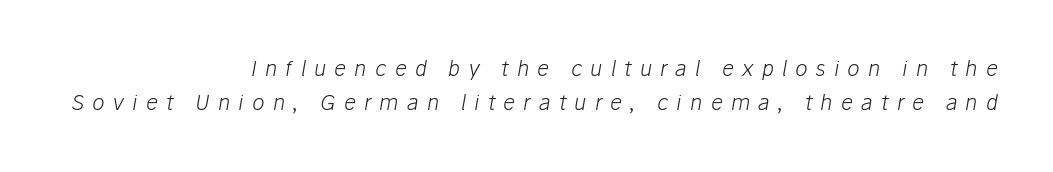
The image shows 21 px text type, italic (leaning right); set right-aligned, normal line spacing (1.62x), unusually wide letter spacing (+0.39 em), not underlined.
